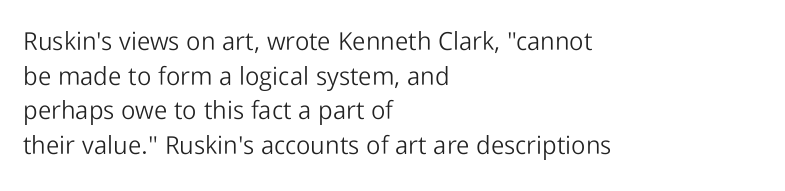
{"italic": "no", "bold": "no", "underline": "no", "align": "left", "line_spacing": "normal", "line_spacing_ratio": 1.39, "letter_spacing": "normal", "letter_spacing_em": 0.0, "glyph_px": 25}
